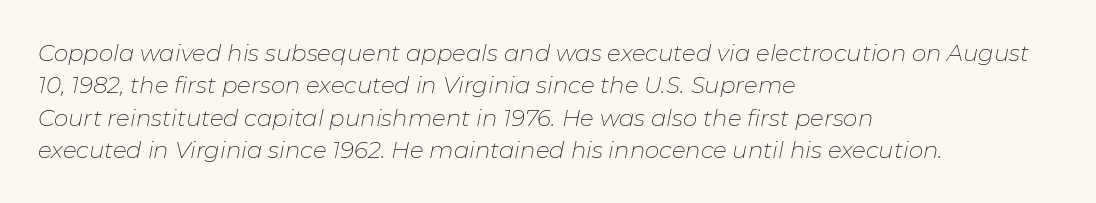
The image shows 23 px text type, italic (leaning right); set left-aligned, normal line spacing (1.41x), normal letter spacing, not underlined.
